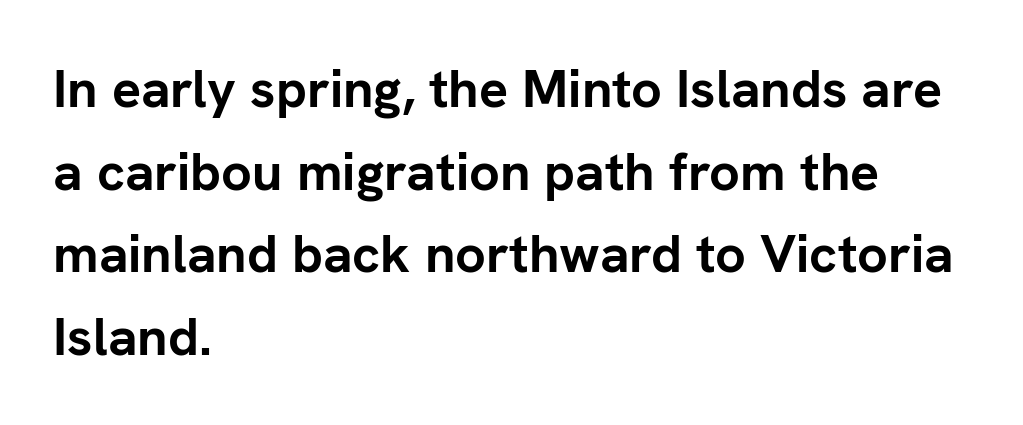
Vertical strokes here are truly vertical. The rag falls on the right side of this text block. Nothing unusual about the tracking: characters are spaced as the font intends. How would I describe the line gaps? Plain and ordinary.
